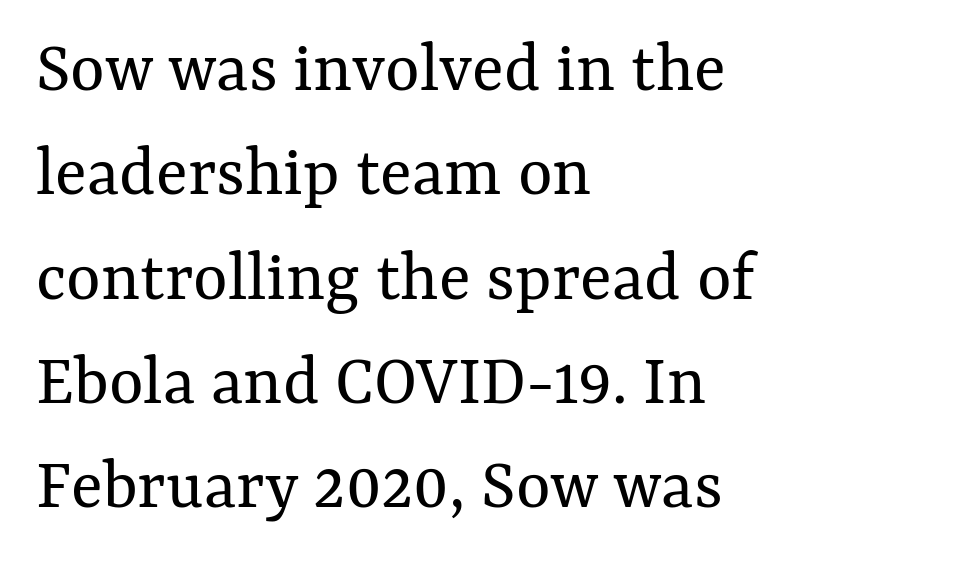
Q: Is the text bold? A: No.
Q: Is the text italic (slanted)? A: No, it is upright.
Q: Is the text underlined? A: No.
Q: How is the paragraph aligned? A: Left-aligned.
Q: Is the spacing between letters normal or unusually wide? A: Normal.
Q: Is the spacing between lines tight, normal or loose? A: Normal.
Q: Width (condensed, normal, or wide)? A: Normal.
Q: Stroke contrast? A: Medium.
Q: x-height? A: Medium.
Q: Monospaced? A: No.
